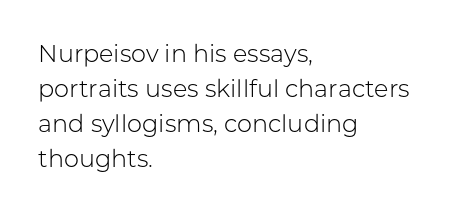
No word sits above an underline. This is the regular roman posture of the typeface. The lines in this sample share a left origin and differ only in where they stop. Successive baselines arrive at the customary interval.
